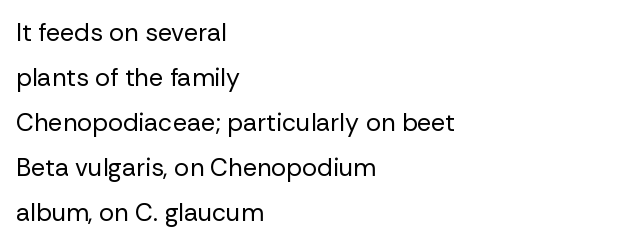
The image shows 25 px text type, upright; set left-aligned, line spacing 1.8x, normal letter spacing, not underlined.
